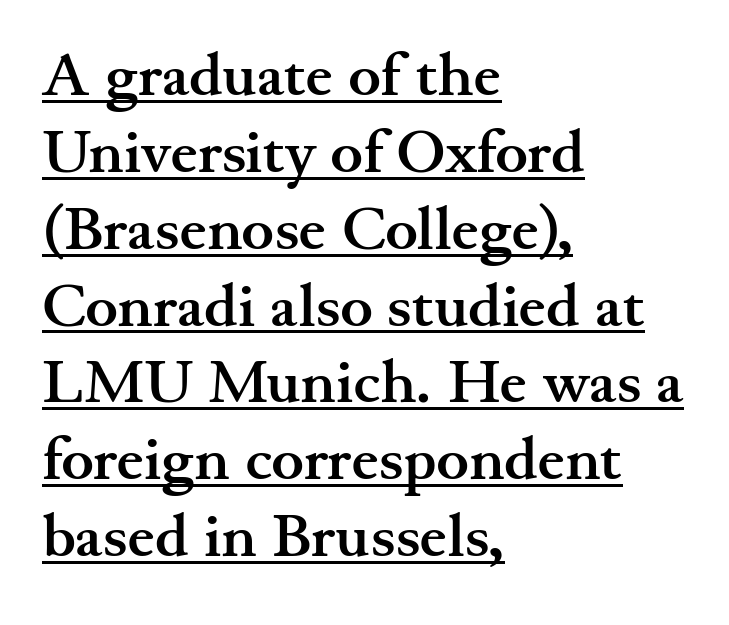
Q: Is the text bold? A: Yes.
Q: Is the text italic (slanted)? A: No, it is upright.
Q: Is the typeface a serif or a sans-serif typeface? A: Serif.
Q: Is the text underlined? A: Yes.
Q: How is the paragraph aligned? A: Left-aligned.
Q: Is the spacing between letters normal or unusually wide? A: Normal.
Q: Is the spacing between lines tight, normal or loose? A: Normal.
Q: Width (condensed, normal, or wide)? A: Wide.
Q: Stroke contrast? A: Medium.
Q: x-height? A: Small.
Q: Monospaced? A: No.
